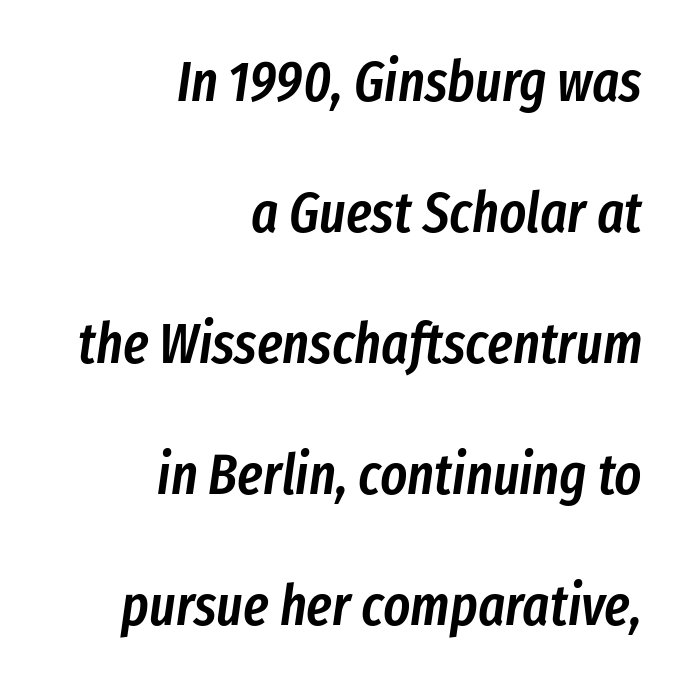
Reading down the column, the eye jumps a long way to each next line. The lines are quadded right. Every character sits at an angle, as italics do. This sample has the flowing, uneven cadence of proportional lettering. The strokes are fattened partway — semibold, not bold. There is no visible air inserted between adjacent glyphs.
